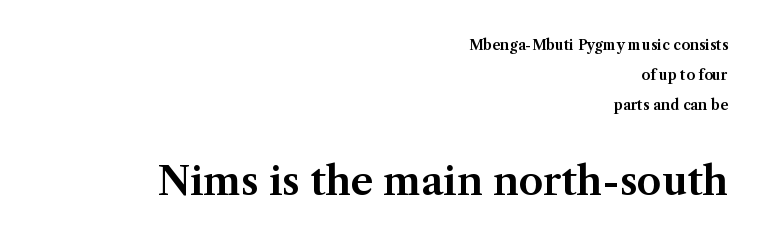
The image shows 39 px serif type, upright; set right-aligned, loose line spacing (2.14x), normal letter spacing, not underlined; the second (bottom) block is 2.79x larger; medium stroke contrast and a medium x-height.
